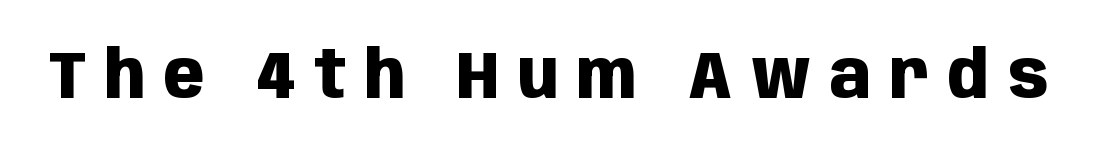
Q: Is the text bold? A: Yes.
Q: Is the text italic (slanted)? A: No, it is upright.
Q: Is the typeface a serif or a sans-serif typeface? A: Sans-serif.
Q: Is the text underlined? A: No.
Q: Is the spacing between letters normal or unusually wide? A: Unusually wide.
Q: Width (condensed, normal, or wide)? A: Condensed.
Q: Stroke contrast? A: Low.
Q: x-height? A: Large.
Q: Monospaced? A: No.
